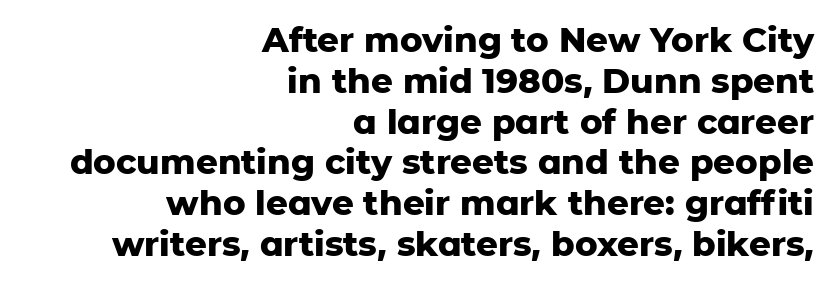
Tracking value appears to be zero — textbook default spacing. Stroke terminals: plain, sans-serif. You'd pick this weight for a headline — it's a proper bold. This is the regular roman posture of the typeface.
